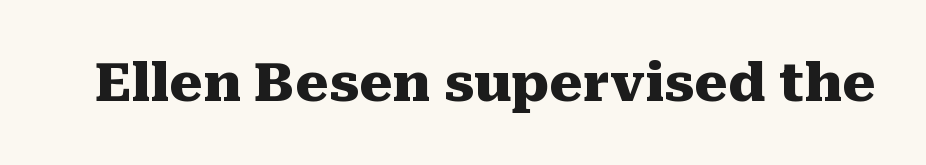
The image shows 53 px heavy serif type, upright; set normal letter spacing, not underlined; medium stroke contrast and a medium x-height.
